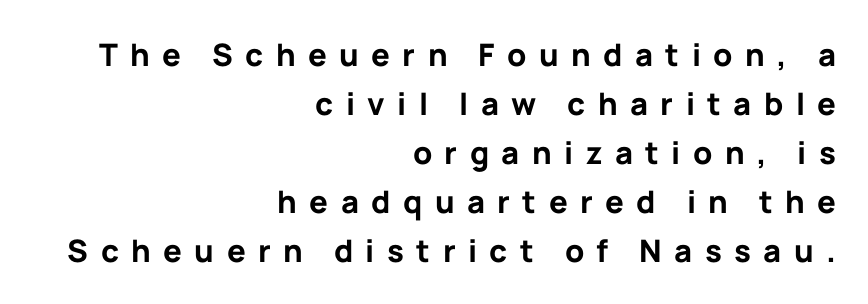
{"serif": "no", "italic": "no", "bold": "yes", "weight": "bold", "width": "normal", "stroke_contrast": "low", "x_height": "medium", "monospaced": "no", "underline": "no", "align": "right", "line_spacing": "normal", "line_spacing_ratio": 1.58, "letter_spacing": "wide", "letter_spacing_em": 0.4, "glyph_px": 31}
